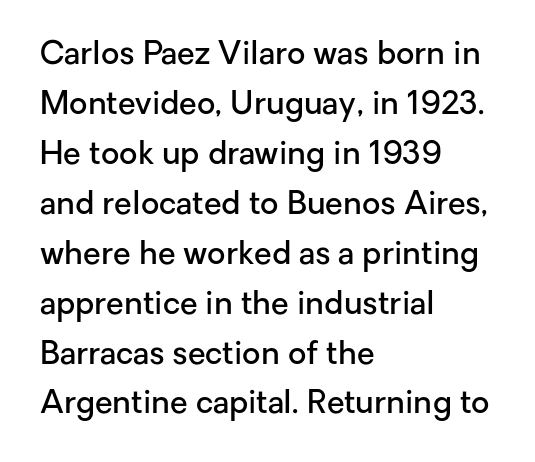
The image shows 32 px semibold sans-serif type, upright; set left-aligned, normal line spacing (1.56x), normal letter spacing, not underlined; low stroke contrast and a medium x-height.
